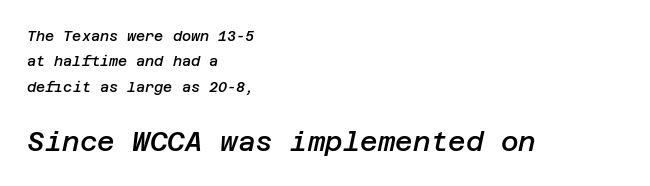
Q: Is the text bold? A: Semi-bold.
Q: Is the text italic (slanted)? A: Yes, it leans right by about 12 degrees.
Q: Is the text underlined? A: No.
Q: How is the paragraph aligned? A: Left-aligned.
Q: Is the spacing between letters normal or unusually wide? A: Normal.
Q: Which block of text is set in a larger size, the first (top) or the second (bottom)? A: The second (bottom) one.
